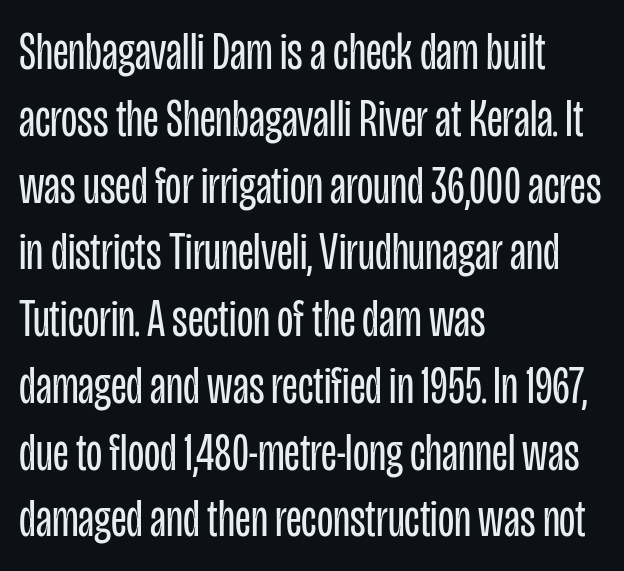
The image shows 53 px regular-weight, condensed sans-serif type, upright; set left-aligned, normal line spacing (1.26x), normal letter spacing, not underlined; low stroke contrast and a large x-height.
